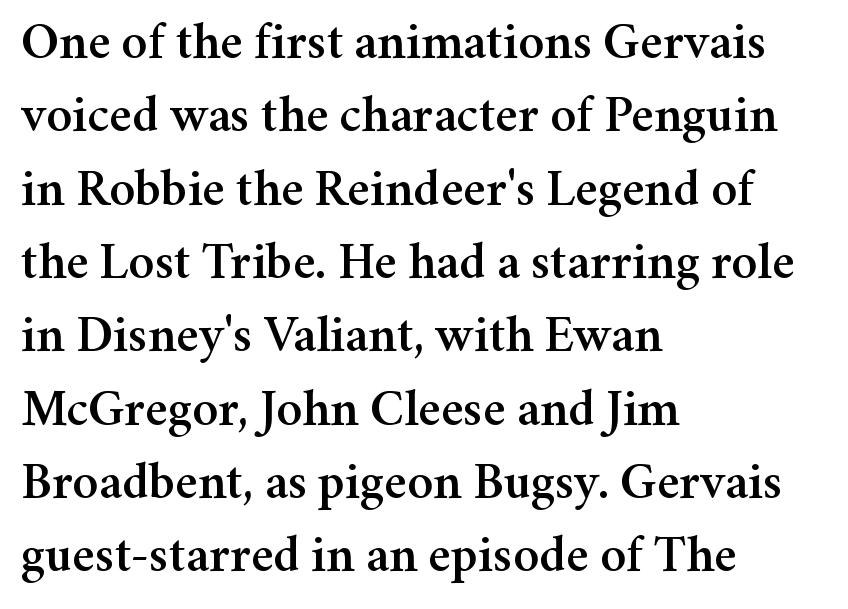
Q: Is the text italic (slanted)? A: No, it is upright.
Q: Is the typeface a serif or a sans-serif typeface? A: Serif.
Q: Is the text underlined? A: No.
Q: How is the paragraph aligned? A: Left-aligned.
Q: Is the spacing between letters normal or unusually wide? A: Normal.
Q: Is the spacing between lines tight, normal or loose? A: Normal.
Q: Width (condensed, normal, or wide)? A: Normal.
Q: Stroke contrast? A: Medium.
Q: x-height? A: Medium.
Q: Monospaced? A: No.
